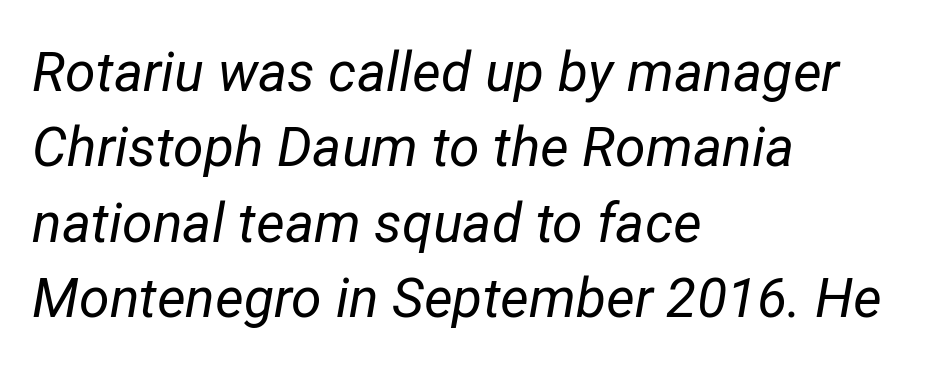
{"italic": "yes", "lean": "right", "slant_degrees": 12, "bold": "no", "weight": "regular", "width": "normal", "stroke_contrast": "low", "x_height": "medium", "monospaced": "no", "underline": "no", "align": "left", "line_spacing": "normal", "line_spacing_ratio": 1.37, "letter_spacing": "normal", "letter_spacing_em": 0.0, "glyph_px": 55}
